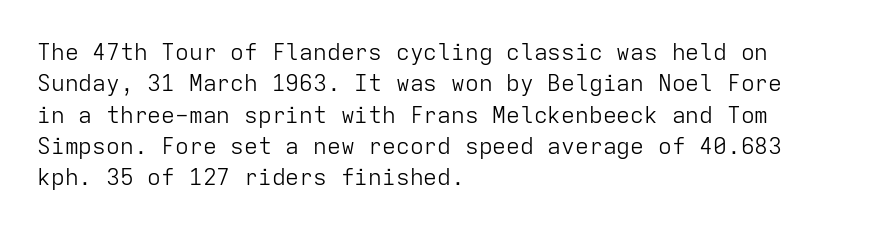
{"italic": "no", "bold": "no", "underline": "no", "align": "left", "line_spacing": "normal", "line_spacing_ratio": 1.36, "letter_spacing": "normal", "letter_spacing_em": 0.0, "glyph_px": 23}
